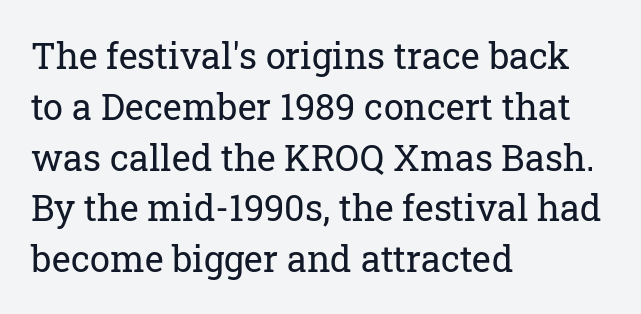
Q: Is the text bold? A: No.
Q: Is the text italic (slanted)? A: No, it is upright.
Q: Is the typeface a serif or a sans-serif typeface? A: Serif.
Q: Is the text underlined? A: No.
Q: How is the paragraph aligned? A: Left-aligned.
Q: Is the spacing between letters normal or unusually wide? A: Normal.
Q: Is the spacing between lines tight, normal or loose? A: Normal.
Q: Width (condensed, normal, or wide)? A: Normal.
Q: Stroke contrast? A: Low.
Q: x-height? A: Medium.
Q: Monospaced? A: No.
